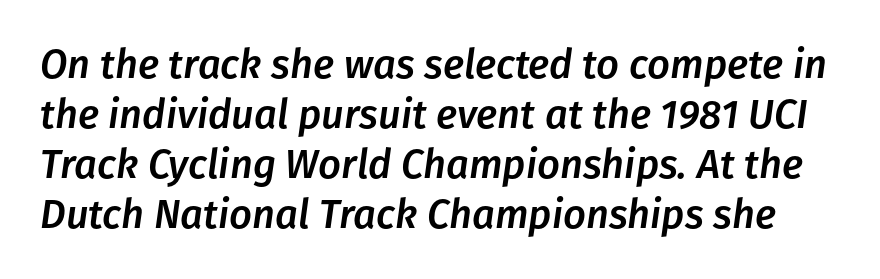
The space beneath each line is pristine and unruled. These lines are rendered in a variable-pitch font. The axis of the letterforms is tilted away from vertical. The rows are spaced the way most documents space them.
